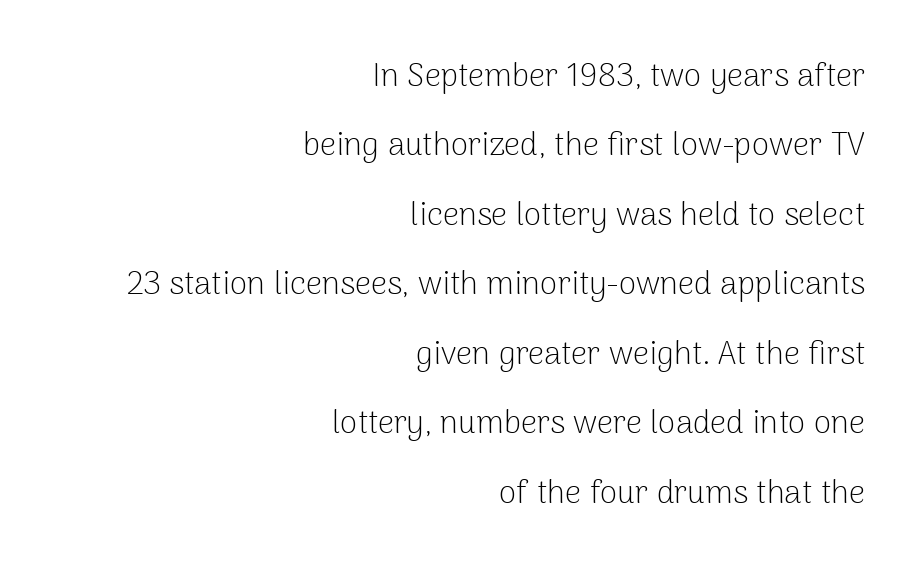
The image shows 32 px light sans-serif type, upright; set right-aligned, loose line spacing (2.17x), normal letter spacing, not underlined; low stroke contrast and a medium x-height.
